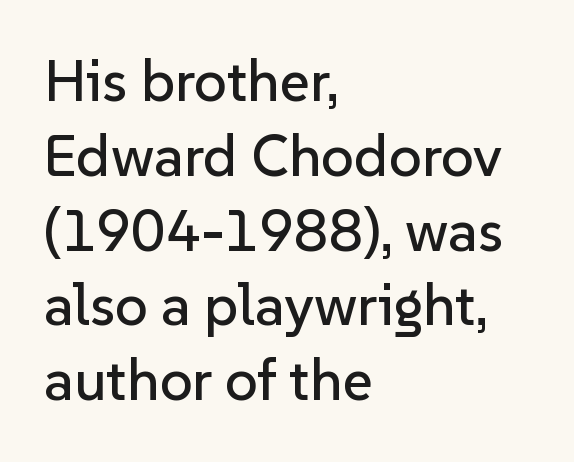
Q: Is the text italic (slanted)? A: No, it is upright.
Q: Is the typeface a serif or a sans-serif typeface? A: Sans-serif.
Q: Is the text underlined? A: No.
Q: How is the paragraph aligned? A: Left-aligned.
Q: Is the spacing between letters normal or unusually wide? A: Normal.
Q: Is the spacing between lines tight, normal or loose? A: Normal.
Q: Width (condensed, normal, or wide)? A: Normal.
Q: Stroke contrast? A: Low.
Q: x-height? A: Medium.
Q: Monospaced? A: No.
